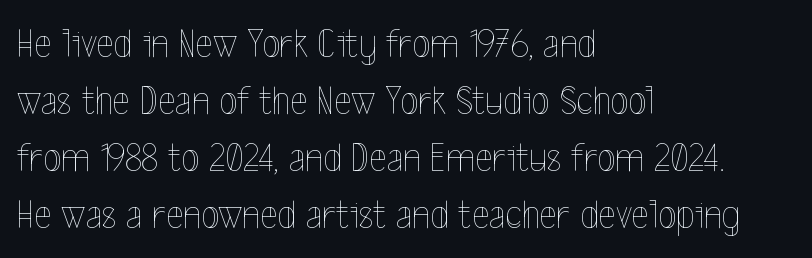
Think standard paragraph weight, or any step lighter than that. Casual observation: everything's shoved over to the left. Lines of text with bare space underneath. Vertical spacing — default. The lettering stays uniformly vertical, giving the passage a roman look. Honestly, the letter spacing is just normal — you wouldn't notice it.
